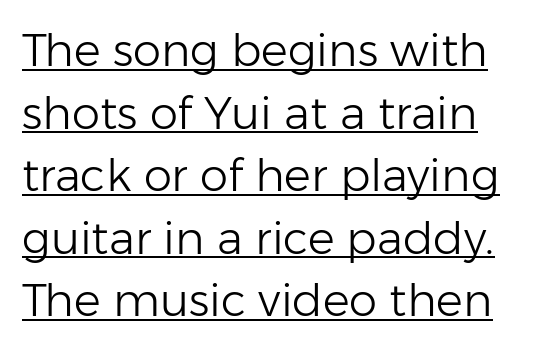
{"serif": "no", "italic": "no", "bold": "no", "weight": "light", "width": "normal", "stroke_contrast": "low", "x_height": "medium", "monospaced": "no", "underline": "yes", "line_spacing": "normal", "line_spacing_ratio": 1.39, "letter_spacing": "normal", "letter_spacing_em": 0.0, "glyph_px": 45}
